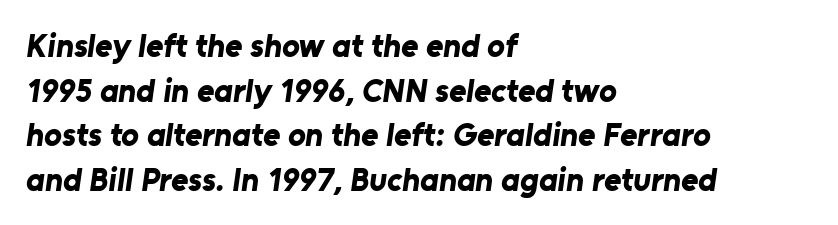
{"serif": "no", "bold": "yes", "weight": "bold", "width": "normal", "stroke_contrast": "low", "x_height": "medium", "monospaced": "no", "underline": "no", "align": "left", "line_spacing": "normal", "line_spacing_ratio": 1.35, "letter_spacing": "normal", "letter_spacing_em": 0.0, "glyph_px": 33}
